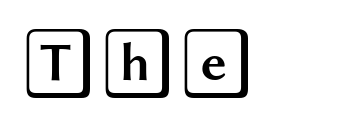
{"italic": "no", "width": "wide", "x_height": "large", "underline": "no", "letter_spacing": "normal", "letter_spacing_em": 0.0, "glyph_px": 72}
